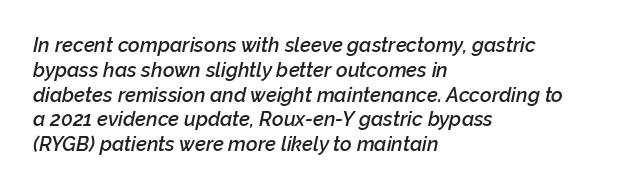
{"italic": "yes", "lean": "right", "slant_degrees": 12, "bold": "semi", "underline": "no", "align": "left", "line_spacing_ratio": 1.24, "letter_spacing": "normal", "letter_spacing_em": 0.0, "glyph_px": 20}
